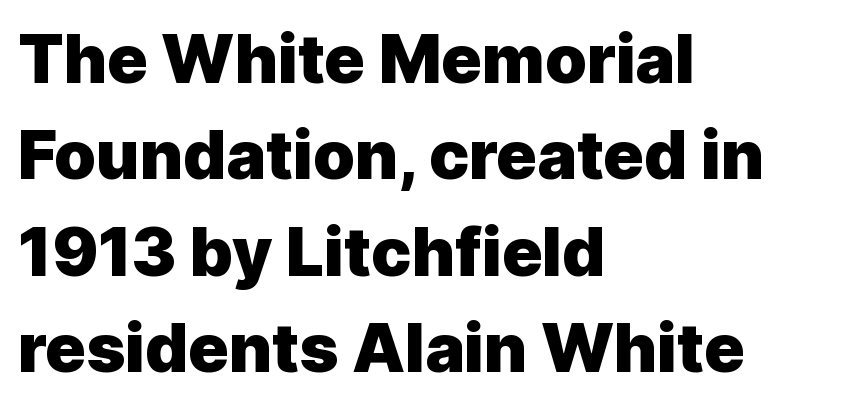
Q: Is the text bold? A: Yes.
Q: Is the text italic (slanted)? A: No, it is upright.
Q: Is the typeface a serif or a sans-serif typeface? A: Sans-serif.
Q: Is the text underlined? A: No.
Q: How is the paragraph aligned? A: Left-aligned.
Q: Is the spacing between letters normal or unusually wide? A: Normal.
Q: Is the spacing between lines tight, normal or loose? A: Normal.
Q: Width (condensed, normal, or wide)? A: Normal.
Q: x-height? A: Medium.
Q: Monospaced? A: No.
